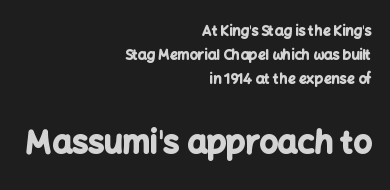
The image shows 32 px bold sans-serif type, upright; set right-aligned, line spacing 1.72x, normal letter spacing, not underlined; the second (bottom) block is 2.29x larger; low stroke contrast and a medium x-height.
